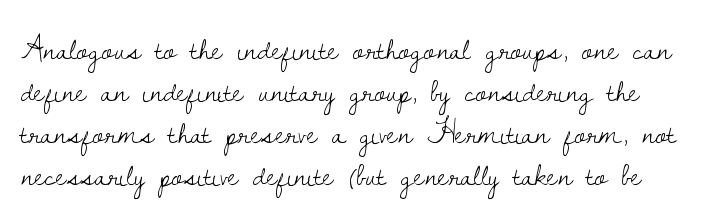
{"serif": "yes", "bold": "no", "weight": "light", "width": "normal", "stroke_contrast": "low", "x_height": "small", "monospaced": "no", "underline": "no", "line_spacing": "normal", "line_spacing_ratio": 1.27, "letter_spacing": "normal", "letter_spacing_em": 0.0, "glyph_px": 33}
